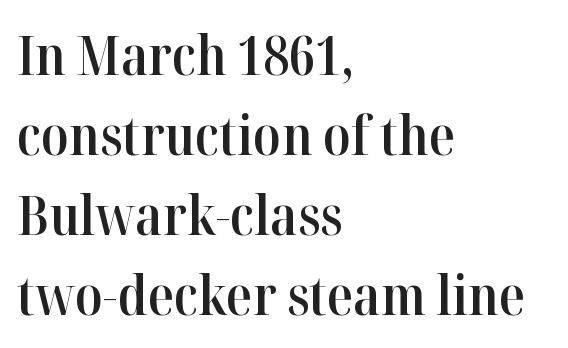
{"serif": "yes", "italic": "no", "bold": "semi", "weight": "semibold", "width": "normal", "stroke_contrast": "high", "x_height": "medium", "monospaced": "no", "underline": "no", "align": "left", "line_spacing": "normal", "line_spacing_ratio": 1.48, "letter_spacing": "normal", "letter_spacing_em": 0.0, "glyph_px": 54}
